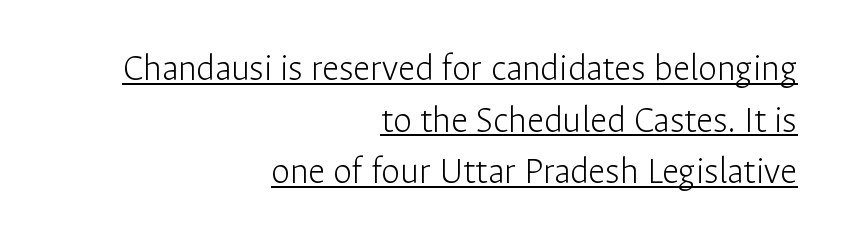
The image shows 38 px light sans-serif type, upright; set right-aligned, normal line spacing (1.36x), normal letter spacing, underlined; low stroke contrast and a medium x-height.
